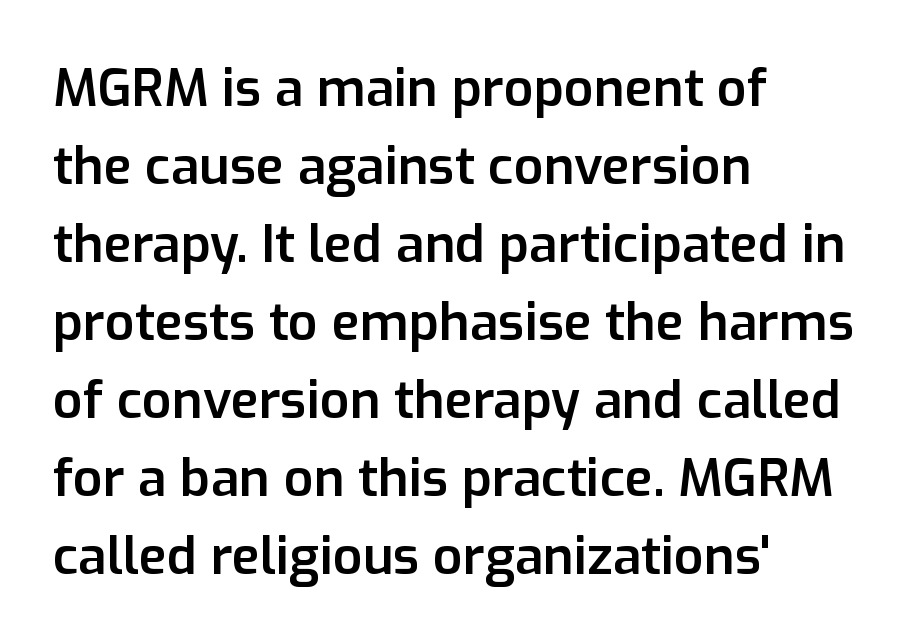
{"serif": "no", "italic": "no", "bold": "semi", "weight": "semibold", "width": "normal", "stroke_contrast": "low", "x_height": "medium", "monospaced": "no", "underline": "no", "align": "left", "line_spacing": "normal", "line_spacing_ratio": 1.5, "letter_spacing": "normal", "letter_spacing_em": 0.0, "glyph_px": 52}
